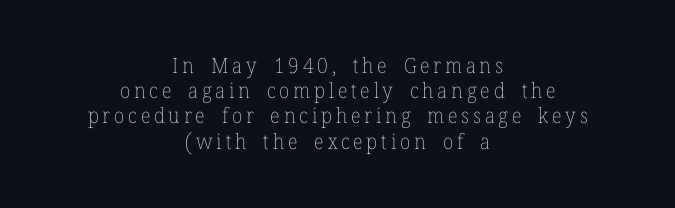
The strip under each line holds only bare page. Notice how the stems are strictly vertical — no italics here. Think standard paragraph weight, or any step lighter than that. Is the block centered? Yes — each line is placed symmetrically about the middle.
